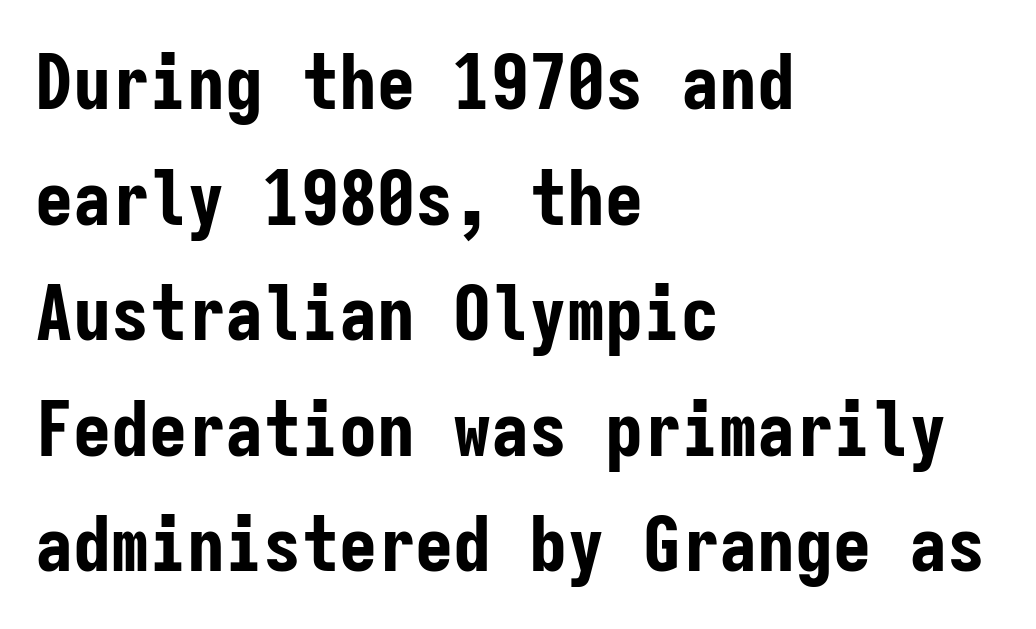
Q: Is the text bold? A: Yes.
Q: Is the text italic (slanted)? A: No, it is upright.
Q: Is the typeface a serif or a sans-serif typeface? A: Sans-serif.
Q: Is the text underlined? A: No.
Q: How is the paragraph aligned? A: Left-aligned.
Q: Is the spacing between letters normal or unusually wide? A: Normal.
Q: Is the spacing between lines tight, normal or loose? A: Normal.
Q: Width (condensed, normal, or wide)? A: Condensed.
Q: Stroke contrast? A: Low.
Q: x-height? A: Medium.
Q: Monospaced? A: Yes.
